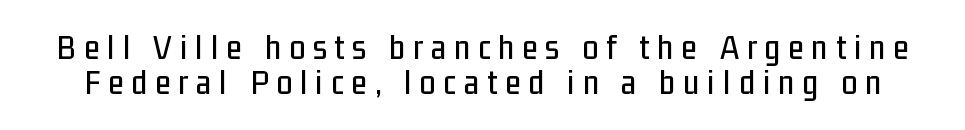
{"serif": "no", "italic": "no", "width": "condensed", "stroke_contrast": "low", "x_height": "medium", "monospaced": "no", "underline": "no", "line_spacing": "tight", "line_spacing_ratio": 0.98, "letter_spacing": "wide", "letter_spacing_em": 0.22, "glyph_px": 36}
